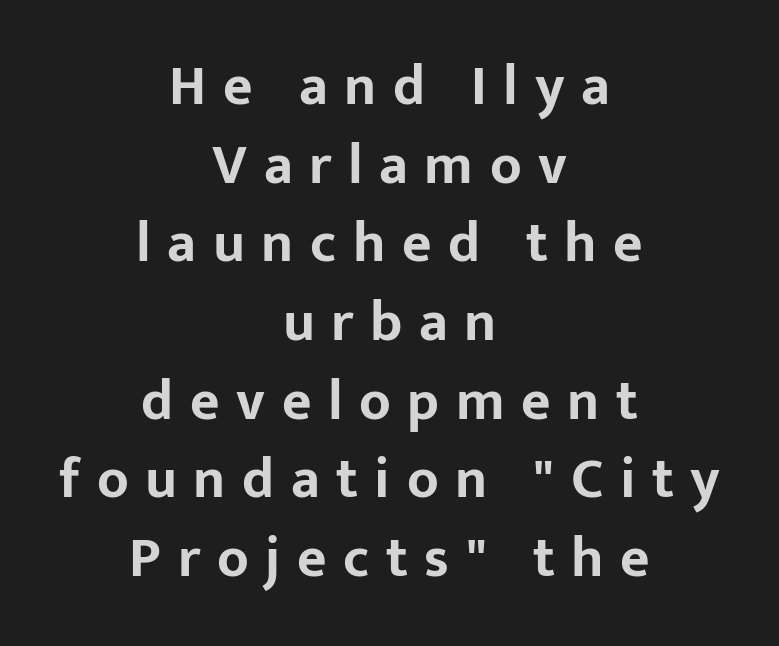
Q: Is the text bold? A: Yes.
Q: Is the text italic (slanted)? A: No, it is upright.
Q: Is the typeface a serif or a sans-serif typeface? A: Sans-serif.
Q: Is the text underlined? A: No.
Q: How is the paragraph aligned? A: Centered.
Q: Is the spacing between letters normal or unusually wide? A: Unusually wide.
Q: Is the spacing between lines tight, normal or loose? A: Normal.
Q: Width (condensed, normal, or wide)? A: Normal.
Q: Stroke contrast? A: Low.
Q: x-height? A: Medium.
Q: Monospaced? A: No.
